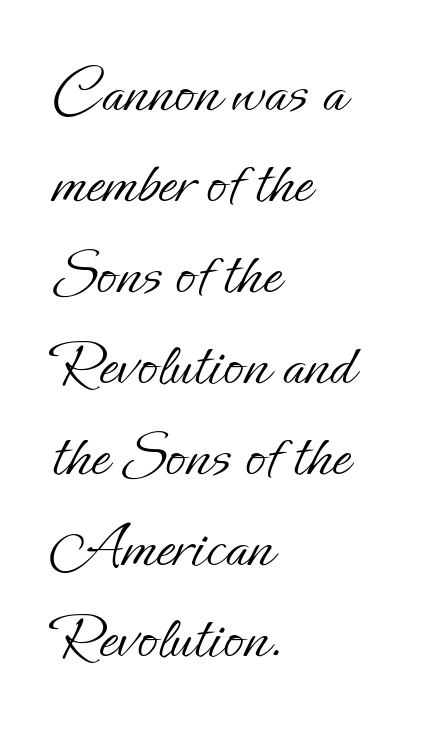
Spacing verdict: proportional, widths tailored to each character. Compared with a typical body face, this is equally light or lighter still. Whoever set this chose a conventional vertical rhythm.
